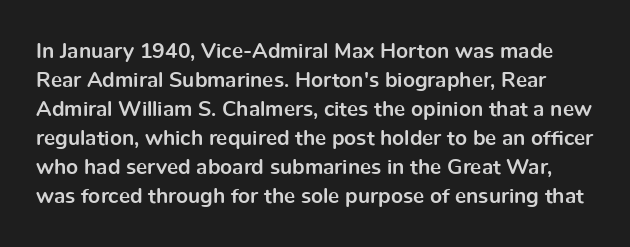
{"italic": "no", "bold": "yes", "underline": "no", "line_spacing": "normal", "line_spacing_ratio": 1.38, "letter_spacing": "normal", "letter_spacing_em": 0.0, "glyph_px": 21}
